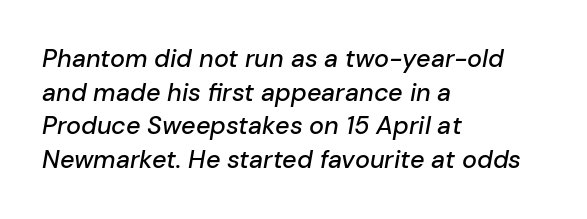
Q: Is the text italic (slanted)? A: Yes, it leans right by about 10 degrees.
Q: Is the text underlined? A: No.
Q: How is the paragraph aligned? A: Left-aligned.
Q: Is the spacing between letters normal or unusually wide? A: Normal.
Q: Is the spacing between lines tight, normal or loose? A: Normal.
